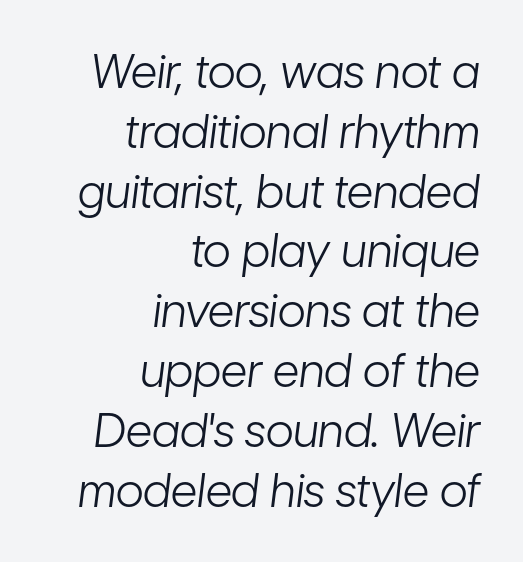
The image shows 46 px light, condensed type, italic (leaning right); set right-aligned, normal line spacing (1.3x), normal letter spacing, not underlined; low stroke contrast and a medium x-height.
